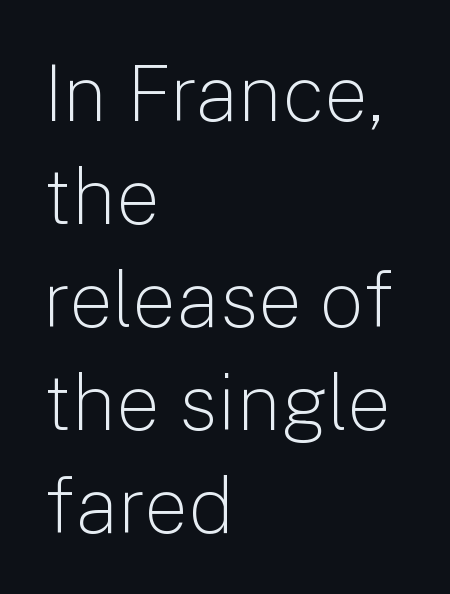
Q: Is the text bold? A: No.
Q: Is the text italic (slanted)? A: No, it is upright.
Q: Is the typeface a serif or a sans-serif typeface? A: Sans-serif.
Q: Is the text underlined? A: No.
Q: How is the paragraph aligned? A: Left-aligned.
Q: Is the spacing between letters normal or unusually wide? A: Normal.
Q: Is the spacing between lines tight, normal or loose? A: Normal.
Q: Width (condensed, normal, or wide)? A: Normal.
Q: Stroke contrast? A: Low.
Q: x-height? A: Medium.
Q: Monospaced? A: No.
